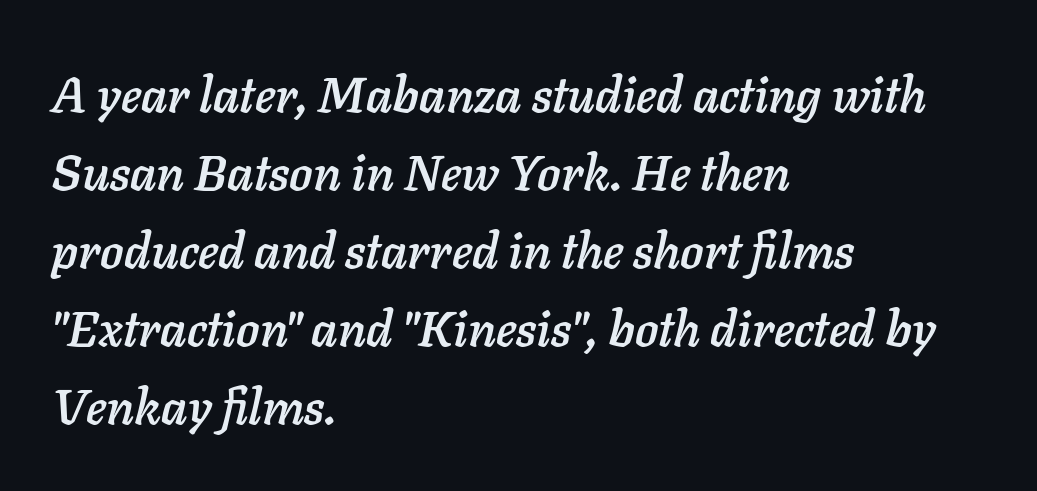
{"italic": "yes", "lean": "right", "slant_degrees": 11, "width": "normal", "stroke_contrast": "low", "x_height": "medium", "monospaced": "no", "underline": "no", "align": "left", "line_spacing": "normal", "line_spacing_ratio": 1.59, "letter_spacing": "normal", "letter_spacing_em": 0.0, "glyph_px": 49}
